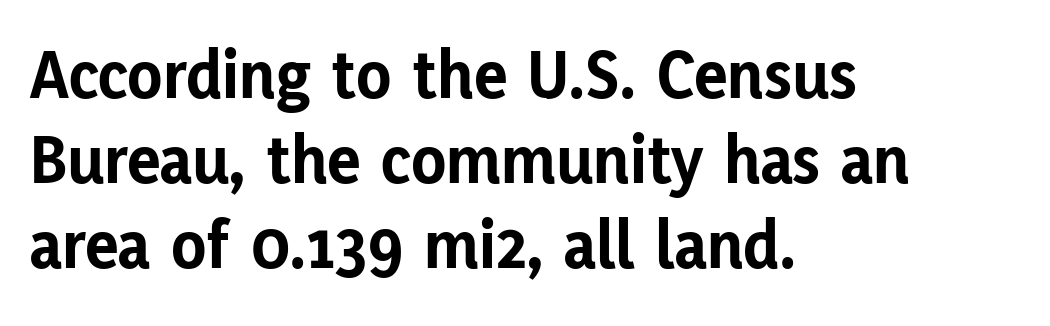
The image shows 71 px bold sans-serif type, upright; set left-aligned, line spacing 1.2x, normal letter spacing, not underlined; low stroke contrast and a medium x-height.
